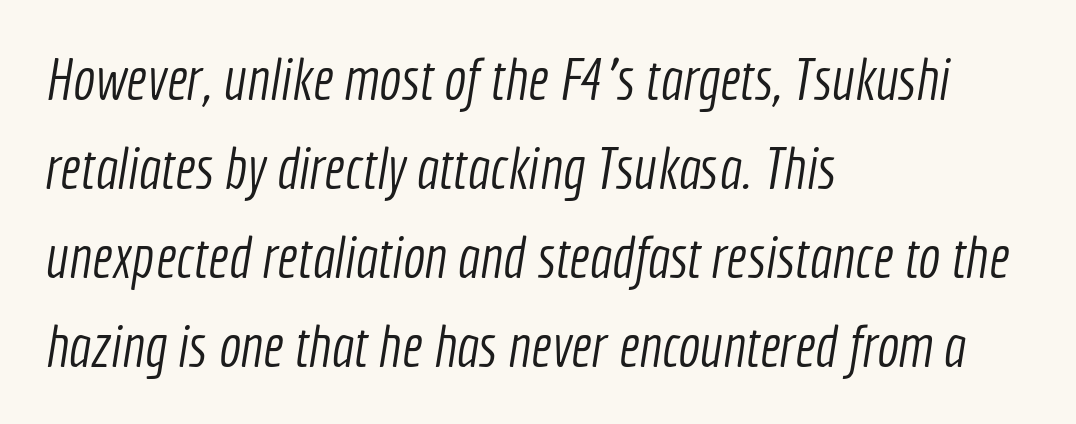
{"serif": "no", "bold": "no", "weight": "light", "width": "condensed", "x_height": "medium", "monospaced": "no", "underline": "no", "align": "left", "line_spacing": "normal", "line_spacing_ratio": 1.51, "letter_spacing": "normal", "letter_spacing_em": 0.0, "glyph_px": 59}
